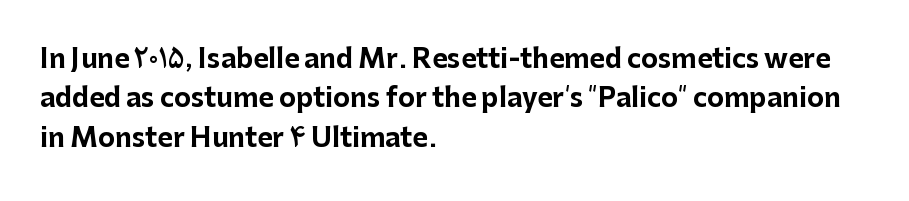
The image shows 26 px bold type, upright; set left-aligned, normal line spacing (1.51x), normal letter spacing, not underlined.
